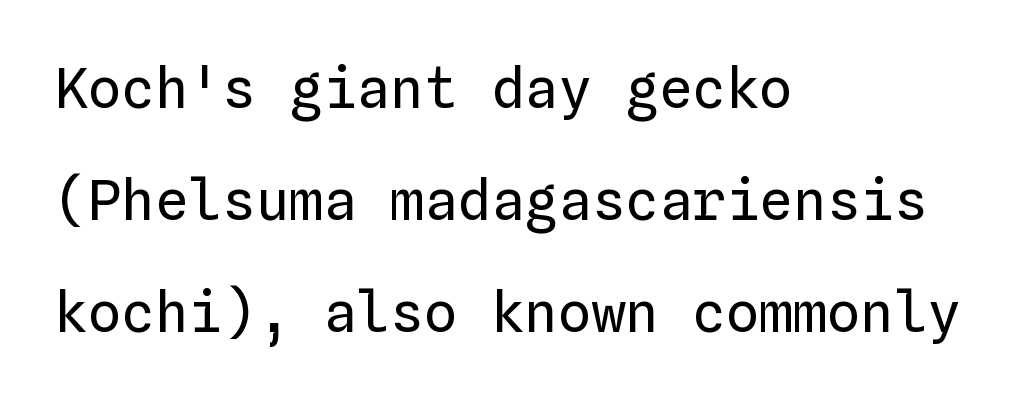
{"italic": "no", "bold": "no", "weight": "regular", "width": "normal", "stroke_contrast": "low", "x_height": "medium", "monospaced": "yes", "underline": "no", "align": "left", "line_spacing": "loose", "line_spacing_ratio": 2.0, "letter_spacing": "normal", "letter_spacing_em": 0.0, "glyph_px": 56}
